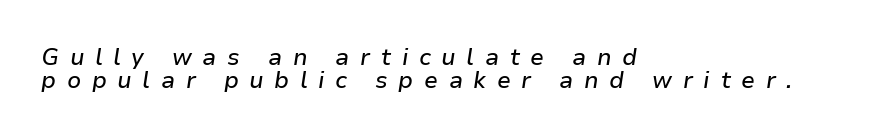
Q: Is the text italic (slanted)? A: Yes, it leans right by about 9 degrees.
Q: Is the text underlined? A: No.
Q: How is the paragraph aligned? A: Left-aligned.
Q: Is the spacing between letters normal or unusually wide? A: Unusually wide.
Q: Is the spacing between lines tight, normal or loose? A: Tight.
